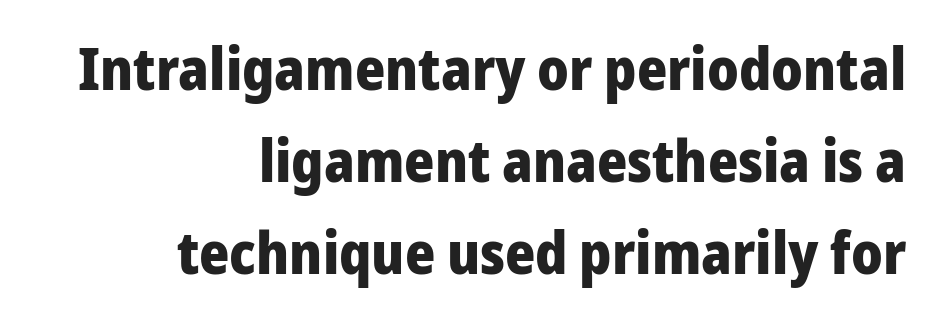
Compared with an ordinary text face, these strokes are far heavier — a full bold. Varying glyph widths throughout — classic text-font behaviour. In terms of leading, this rendering sits right in the middle. The paragraph has a hard right edge and a soft left edge. The axis of the letterforms is exactly vertical. The glyphs are unaccompanied by any horizontal stroke below them.
